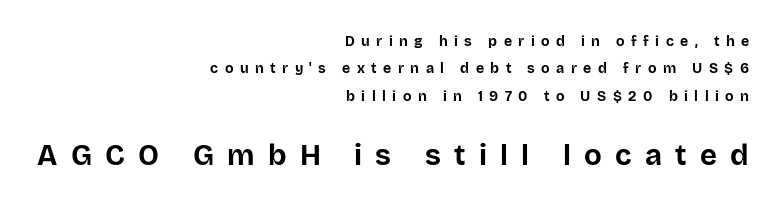
The image shows 29 px bold sans-serif type, upright; set right-aligned, loose line spacing (1.96x), unusually wide letter spacing (+0.46 em), not underlined; the second (bottom) block is 2.07x larger; low stroke contrast and a large x-height.
